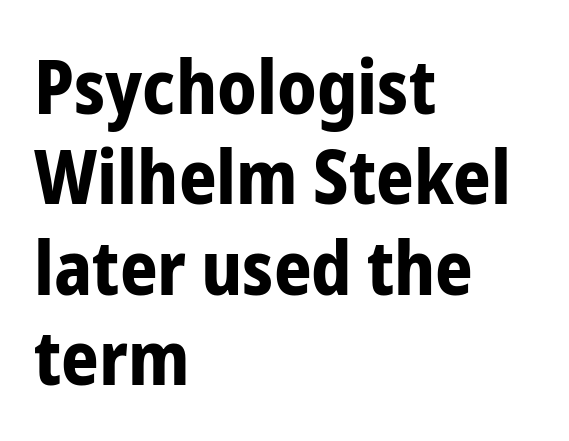
Q: Is the text bold? A: Yes.
Q: Is the text italic (slanted)? A: No, it is upright.
Q: Is the typeface a serif or a sans-serif typeface? A: Sans-serif.
Q: Is the text underlined? A: No.
Q: How is the paragraph aligned? A: Left-aligned.
Q: Is the spacing between letters normal or unusually wide? A: Normal.
Q: Width (condensed, normal, or wide)? A: Condensed.
Q: Stroke contrast? A: Low.
Q: x-height? A: Medium.
Q: Monospaced? A: No.
